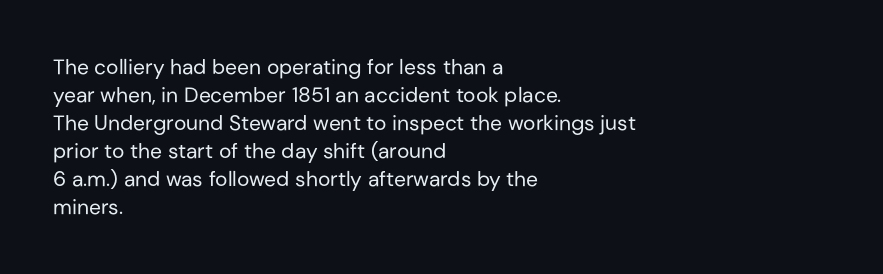
Q: Is the text bold? A: No.
Q: Is the text italic (slanted)? A: No, it is upright.
Q: Is the text underlined? A: No.
Q: How is the paragraph aligned? A: Left-aligned.
Q: Is the spacing between letters normal or unusually wide? A: Normal.
Q: Is the spacing between lines tight, normal or loose? A: Normal.
